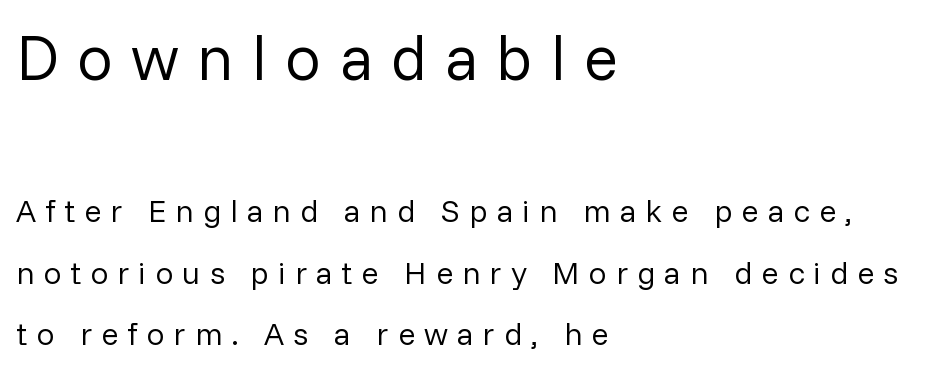
Decoration check: the copy has no underline. Is this a heavy cut? Hardly; it is regular or lighter. Unlike a traditional serif, this face leaves its strokes unadorned. Spacing verdict: proportional, widths tailored to each character. A typesetter would call this heavily tracked-out type.
